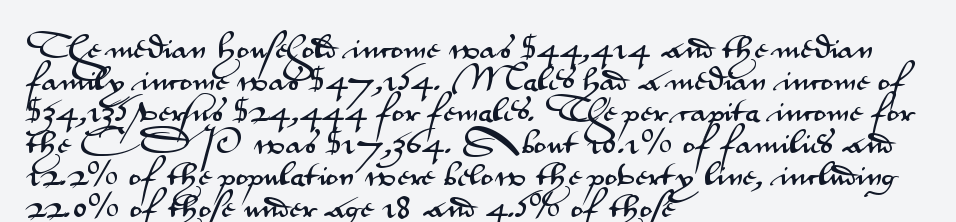
{"underline": "no", "align": "left", "line_spacing_ratio": 1.22, "letter_spacing": "normal", "letter_spacing_em": 0.0, "glyph_px": 26}
